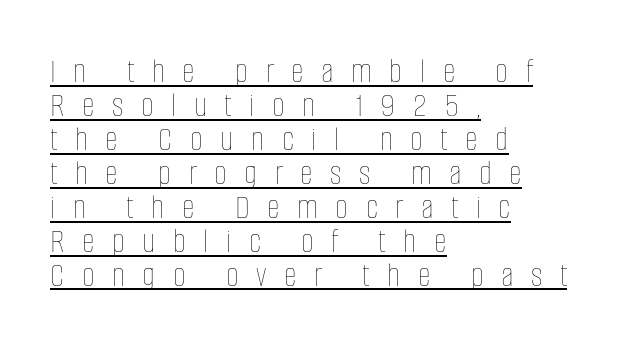
The image shows 35 px thin, condensed type, upright; set left-aligned, tight line spacing (0.97x), unusually wide letter spacing (+0.5 em), underlined; low stroke contrast and a large x-height.
